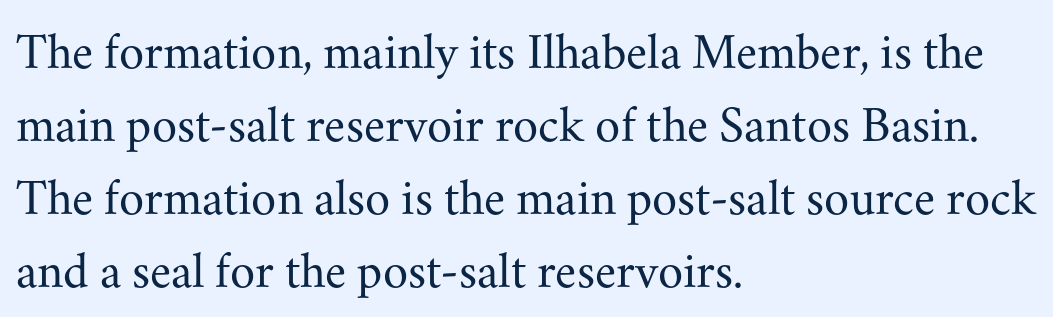
{"serif": "yes", "italic": "no", "bold": "no", "weight": "regular", "width": "normal", "stroke_contrast": "medium", "x_height": "small", "monospaced": "no", "underline": "no", "align": "left", "line_spacing": "normal", "line_spacing_ratio": 1.43, "letter_spacing": "normal", "letter_spacing_em": 0.0, "glyph_px": 51}
